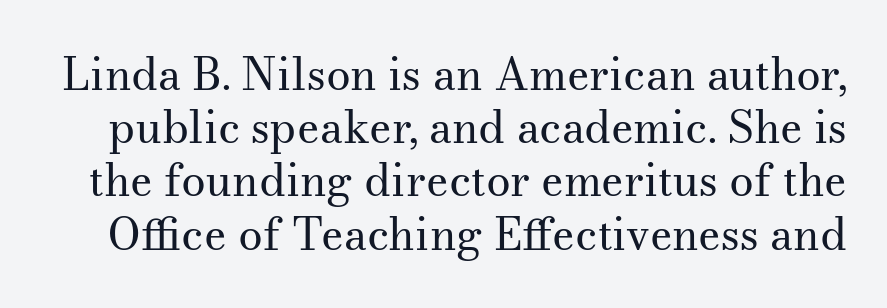
Unlike italic type, these characters show no tilt at all. No extra ink here — the face is not bold. The area under the type is left untouched. Varying glyph widths throughout — classic text-font behaviour.
